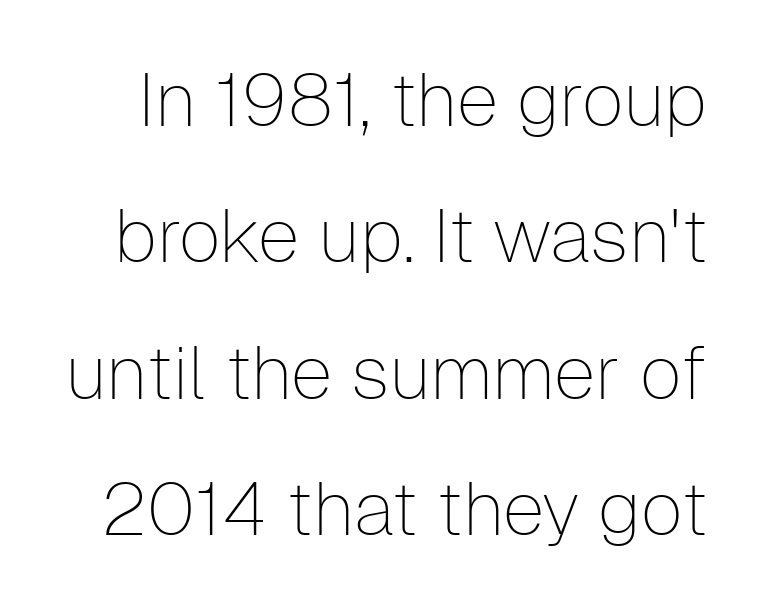
Q: Is the text bold? A: No.
Q: Is the text italic (slanted)? A: No, it is upright.
Q: Is the typeface a serif or a sans-serif typeface? A: Sans-serif.
Q: Is the text underlined? A: No.
Q: Is the spacing between letters normal or unusually wide? A: Normal.
Q: Width (condensed, normal, or wide)? A: Normal.
Q: Stroke contrast? A: Low.
Q: x-height? A: Medium.
Q: Monospaced? A: No.
